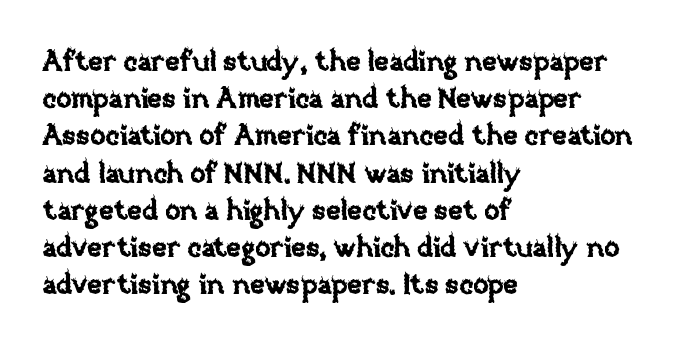
The image shows 28 px text type, upright; set left-aligned, normal line spacing (1.33x), normal letter spacing, not underlined; low stroke contrast and a large x-height.
